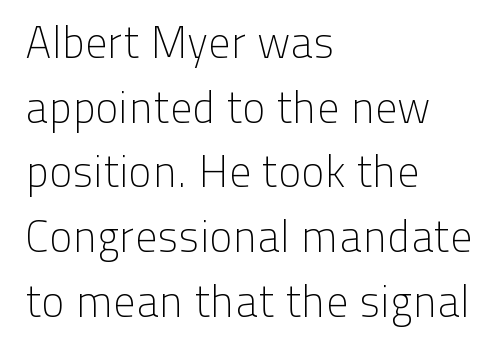
{"serif": "no", "italic": "no", "bold": "no", "weight": "light", "width": "normal", "stroke_contrast": "low", "x_height": "medium", "monospaced": "no", "underline": "no", "align": "left", "line_spacing": "normal", "line_spacing_ratio": 1.47, "letter_spacing": "normal", "letter_spacing_em": 0.0, "glyph_px": 44}
